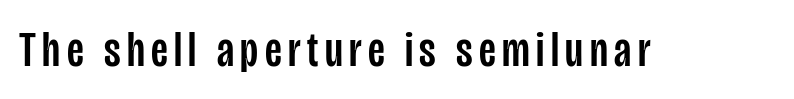
The image shows 50 px condensed sans-serif type, upright; set not underlined; low stroke contrast and a large x-height.
